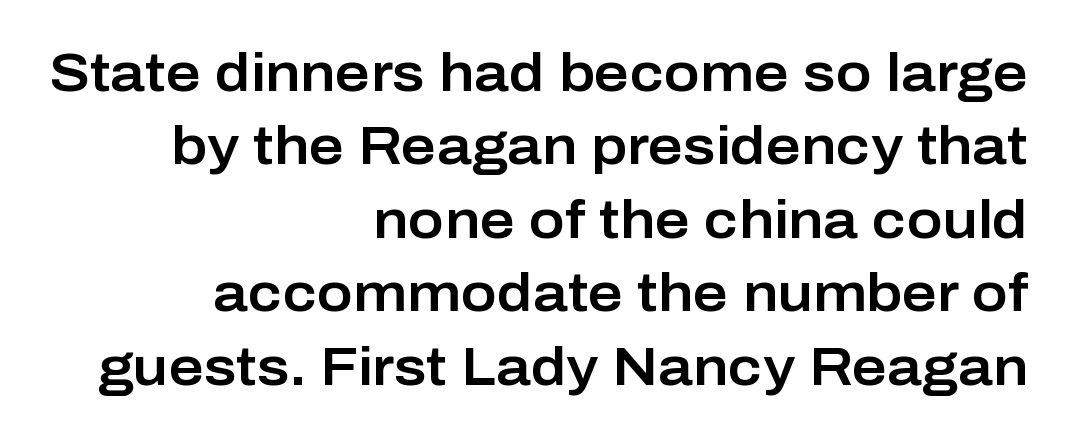
{"serif": "no", "italic": "no", "width": "normal", "stroke_contrast": "low", "x_height": "medium", "monospaced": "no", "underline": "no", "align": "right", "line_spacing": "normal", "line_spacing_ratio": 1.36, "letter_spacing": "normal", "letter_spacing_em": 0.0, "glyph_px": 54}
